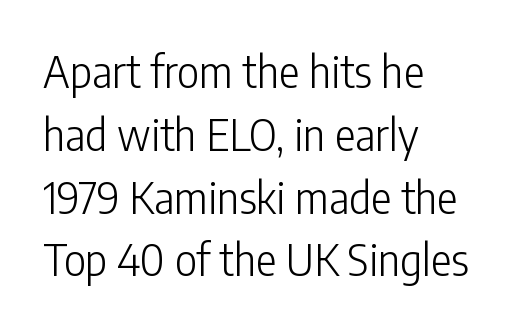
Q: Is the text bold? A: No.
Q: Is the text italic (slanted)? A: No, it is upright.
Q: Is the typeface a serif or a sans-serif typeface? A: Sans-serif.
Q: Is the text underlined? A: No.
Q: How is the paragraph aligned? A: Left-aligned.
Q: Is the spacing between letters normal or unusually wide? A: Normal.
Q: Is the spacing between lines tight, normal or loose? A: Normal.
Q: Width (condensed, normal, or wide)? A: Condensed.
Q: Stroke contrast? A: Low.
Q: x-height? A: Medium.
Q: Monospaced? A: No.
